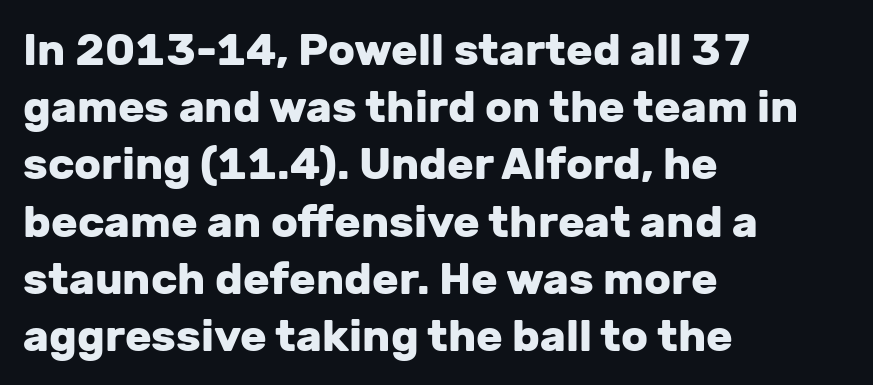
Q: Is the text bold? A: Yes.
Q: Is the text italic (slanted)? A: No, it is upright.
Q: Is the typeface a serif or a sans-serif typeface? A: Sans-serif.
Q: Is the text underlined? A: No.
Q: How is the paragraph aligned? A: Left-aligned.
Q: Is the spacing between letters normal or unusually wide? A: Normal.
Q: Is the spacing between lines tight, normal or loose? A: Normal.
Q: Width (condensed, normal, or wide)? A: Normal.
Q: Stroke contrast? A: Low.
Q: x-height? A: Medium.
Q: Monospaced? A: No.
